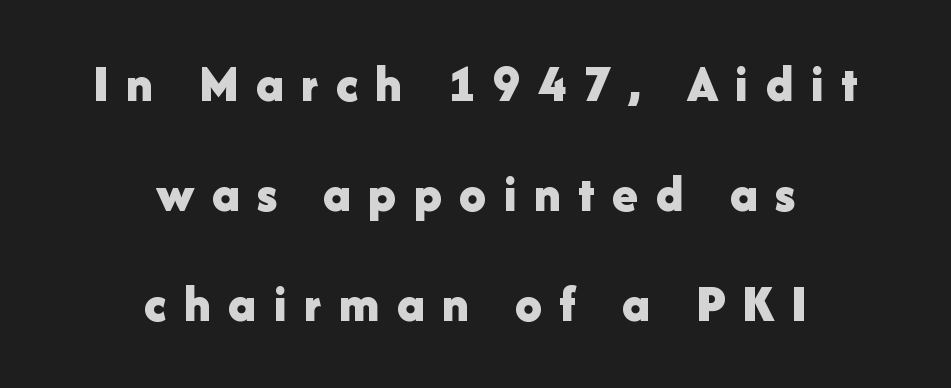
{"serif": "no", "italic": "no", "bold": "yes", "weight": "bold", "width": "normal", "stroke_contrast": "low", "x_height": "medium", "monospaced": "no", "underline": "no", "align": "center", "line_spacing": "loose", "line_spacing_ratio": 2.08, "letter_spacing": "wide", "letter_spacing_em": 0.33, "glyph_px": 53}
